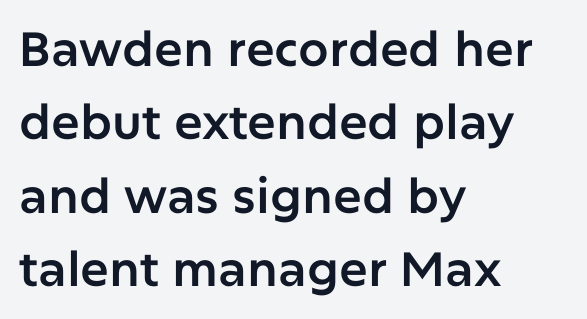
{"serif": "no", "italic": "no", "width": "normal", "stroke_contrast": "low", "x_height": "medium", "monospaced": "no", "underline": "no", "align": "left", "line_spacing": "normal", "line_spacing_ratio": 1.53, "letter_spacing": "normal", "letter_spacing_em": 0.0, "glyph_px": 48}
